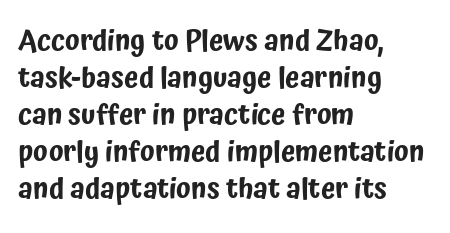
Glyph-to-glyph distance matches everyday printed text. Vertically, the passage feels balanced, rows spaced as you'd expect. Stroke terminals: plain, sans-serif. Check the space under the baseline: it is left empty. No italicization has been applied; the sample stays upright. Horizontal alignment here is leftward, the default for most running prose.
